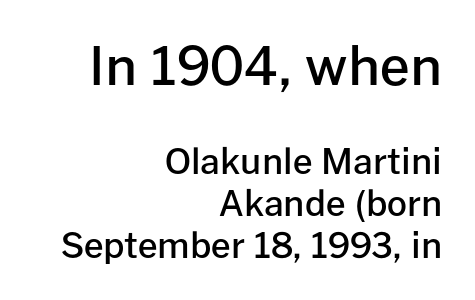
{"serif": "no", "italic": "no", "bold": "semi", "weight": "semibold", "width": "normal", "stroke_contrast": "low", "x_height": "medium", "monospaced": "no", "underline": "no", "align": "right", "line_spacing_ratio": 1.21, "letter_spacing": "normal", "letter_spacing_em": 0.0, "larger_block": "first", "size_ratio": 1.51, "glyph_px": 53}
